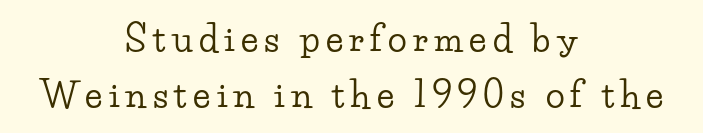
The image shows 35 px wide serif type, upright; set centered, normal line spacing (1.61x), not underlined; low stroke contrast and a small x-height.
